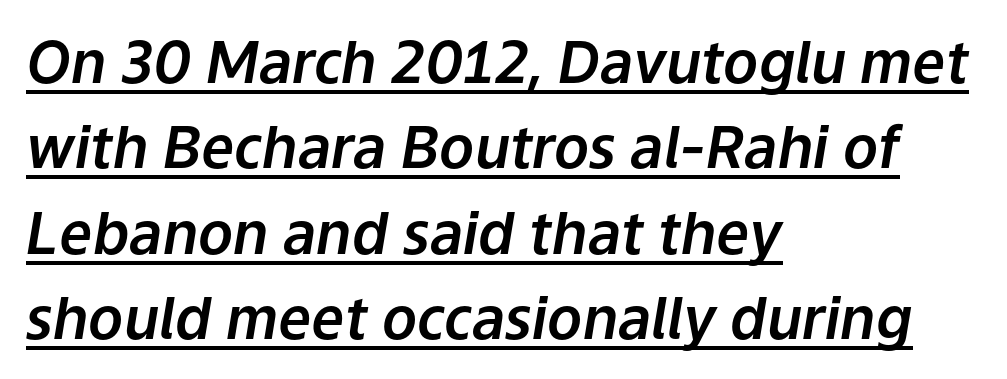
The image shows 58 px text type, italic (leaning right); set left-aligned, normal line spacing (1.47x), normal letter spacing, underlined; low stroke contrast and a medium x-height.
